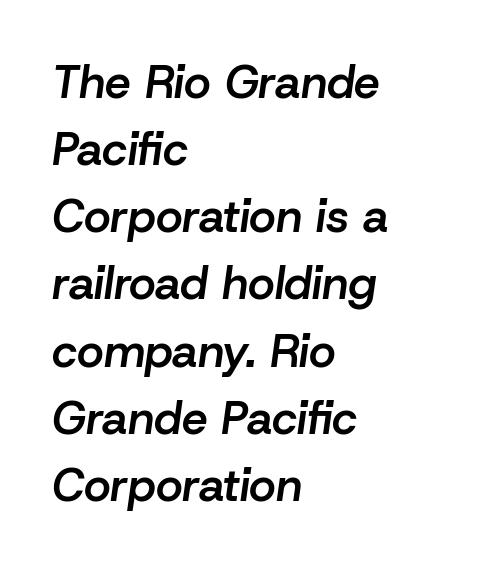
{"italic": "yes", "lean": "right", "slant_degrees": 8, "bold": "semi", "weight": "semibold", "width": "normal", "stroke_contrast": "low", "x_height": "medium", "monospaced": "no", "underline": "no", "align": "left", "line_spacing": "normal", "line_spacing_ratio": 1.46, "letter_spacing": "normal", "letter_spacing_em": 0.0, "glyph_px": 46}
